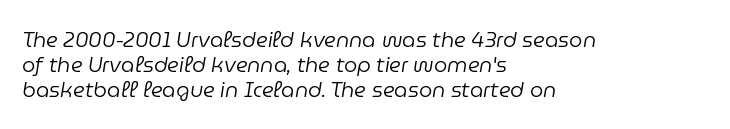
The image shows 21 px text type, italic (leaning right); set left-aligned, line spacing 1.18x, normal letter spacing, not underlined.
